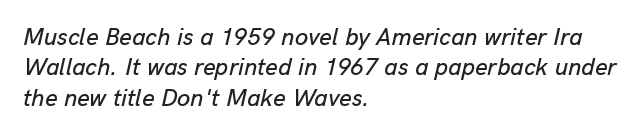
Q: Is the text italic (slanted)? A: Yes, it leans right by about 13 degrees.
Q: Is the text underlined? A: No.
Q: How is the paragraph aligned? A: Left-aligned.
Q: Is the spacing between letters normal or unusually wide? A: Normal.
Q: Is the spacing between lines tight, normal or loose? A: Normal.
